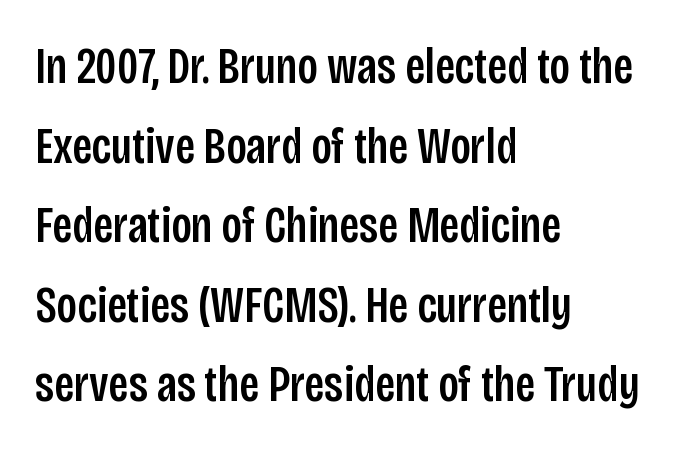
To sum up the face: it is a sans, with no serifs. The gap between lines stays unmarked. The line texture is even and compact thanks to regular tracking. Posture: upright roman. Line spacing here is normal. Varying glyph widths throughout — classic text-font behaviour.
